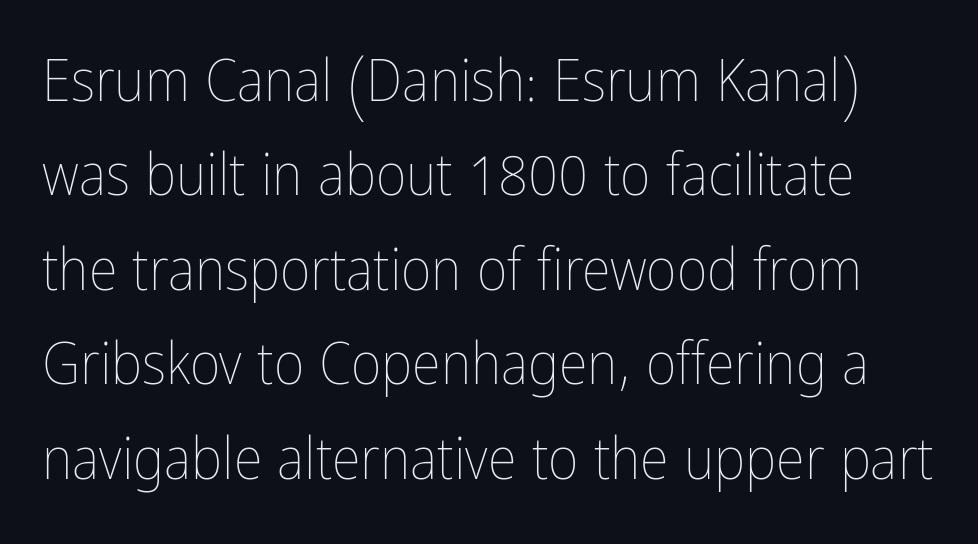
The image shows 59 px thin, condensed type, upright; set normal line spacing (1.6x), normal letter spacing, not underlined; low stroke contrast and a medium x-height.
